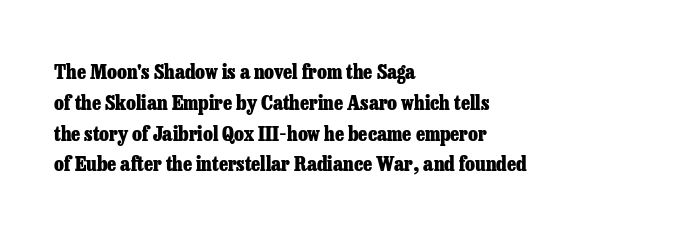
A student would call this left alignment; a typographer would say flush left, rag right. Any mark beneath the type? The region is blank. A dark, heavy texture on the line: the type is bold. The leading is moderate, giving the passage an even texture. The gaps between neighbouring characters are ordinary and unremarkable. The axis of the letterforms is exactly vertical.
